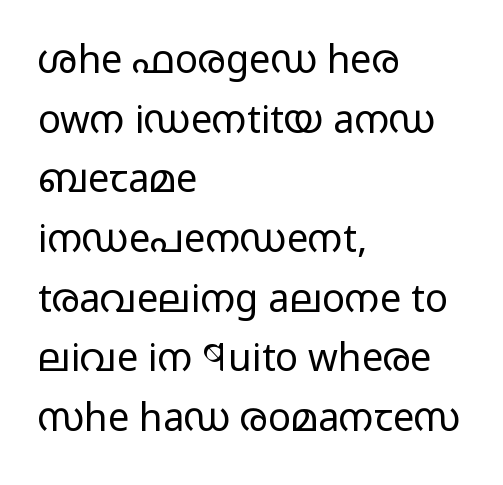
The image shows 38 px light, wide sans-serif type, upright; set left-aligned, normal line spacing (1.57x), normal letter spacing, not underlined; low stroke contrast and a medium x-height.
